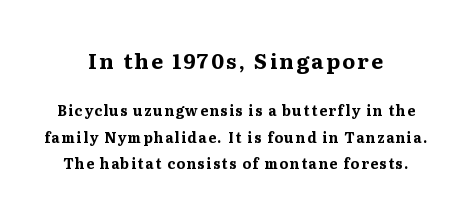
The image shows 21 px bold type, upright; set centered, line spacing 1.89x, not underlined; the first (top) block is 1.5x larger.
